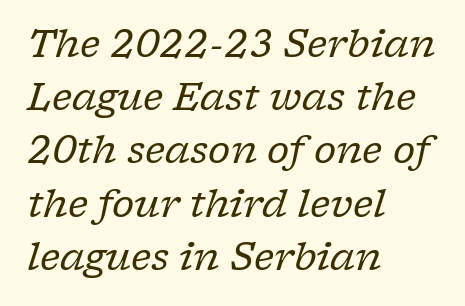
Q: Is the text bold? A: No.
Q: Is the text italic (slanted)? A: Yes, it leans right by about 17 degrees.
Q: Is the typeface a serif or a sans-serif typeface? A: Serif.
Q: Is the text underlined? A: No.
Q: How is the paragraph aligned? A: Left-aligned.
Q: Is the spacing between letters normal or unusually wide? A: Normal.
Q: Is the spacing between lines tight, normal or loose? A: Normal.
Q: Width (condensed, normal, or wide)? A: Normal.
Q: Stroke contrast? A: Low.
Q: x-height? A: Medium.
Q: Monospaced? A: No.
